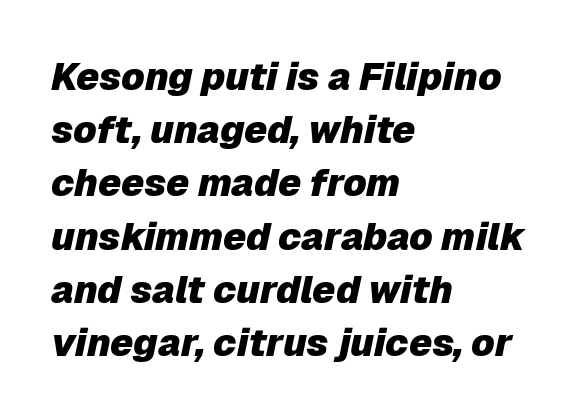
Q: Is the text bold? A: Yes.
Q: Is the text italic (slanted)? A: Yes, it leans right by about 12 degrees.
Q: Is the text underlined? A: No.
Q: How is the paragraph aligned? A: Left-aligned.
Q: Is the spacing between letters normal or unusually wide? A: Normal.
Q: Is the spacing between lines tight, normal or loose? A: Normal.
Q: Width (condensed, normal, or wide)? A: Normal.
Q: Stroke contrast? A: Low.
Q: x-height? A: Medium.
Q: Monospaced? A: No.
